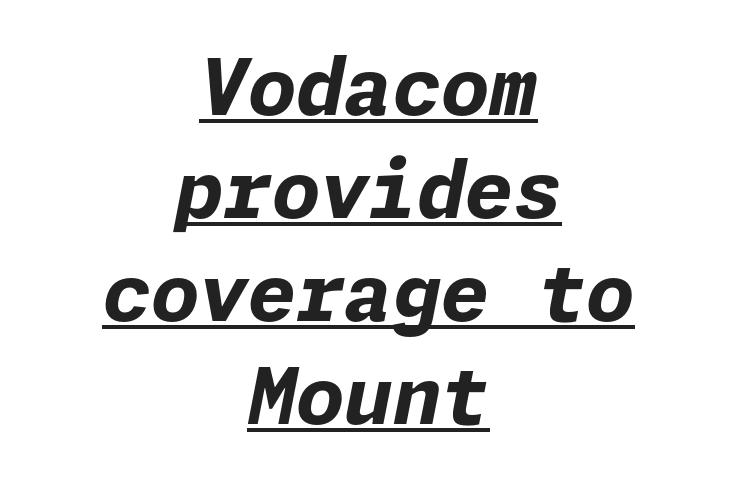
{"italic": "yes", "lean": "right", "slant_degrees": 11, "bold": "yes", "weight": "bold", "width": "normal", "stroke_contrast": "low", "x_height": "medium", "underline": "yes", "align": "center", "line_spacing": "normal", "line_spacing_ratio": 1.32, "letter_spacing": "normal", "letter_spacing_em": 0.0, "glyph_px": 78}
